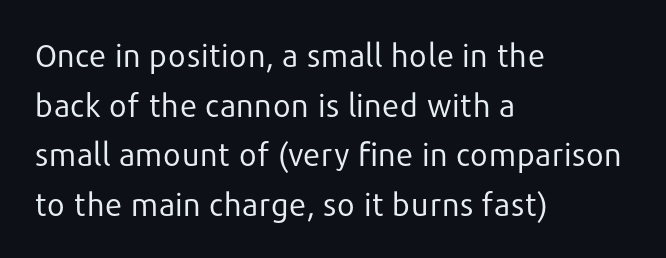
{"serif": "no", "italic": "no", "bold": "no", "weight": "regular", "width": "normal", "stroke_contrast": "low", "x_height": "medium", "monospaced": "no", "underline": "no", "align": "left", "line_spacing": "normal", "line_spacing_ratio": 1.55, "letter_spacing": "normal", "letter_spacing_em": 0.0, "glyph_px": 32}
